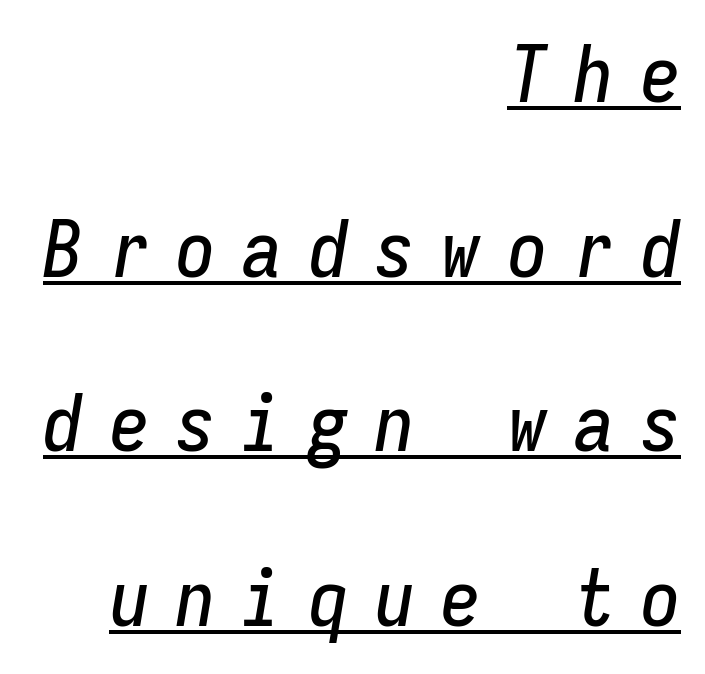
The image shows 79 px condensed type, italic (leaning right), monospaced; set right-aligned, loose line spacing (2.21x), unusually wide letter spacing (+0.34 em), underlined; low stroke contrast and a medium x-height.
